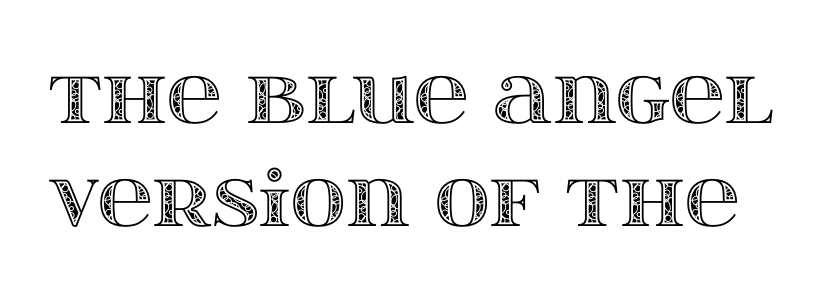
The image shows 76 px wide type, upright; set normal line spacing (1.36x), normal letter spacing, not underlined; a large x-height.
